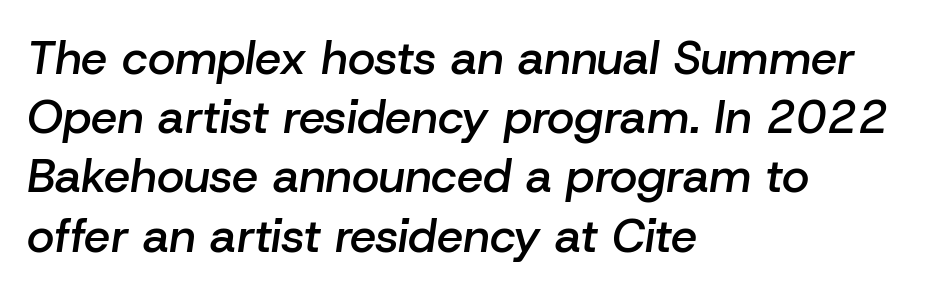
Q: Is the text bold? A: Semi-bold.
Q: Is the text italic (slanted)? A: Yes, it leans right by about 8 degrees.
Q: Is the text underlined? A: No.
Q: How is the paragraph aligned? A: Left-aligned.
Q: Is the spacing between letters normal or unusually wide? A: Normal.
Q: Is the spacing between lines tight, normal or loose? A: Normal.
Q: Width (condensed, normal, or wide)? A: Normal.
Q: Stroke contrast? A: Low.
Q: x-height? A: Medium.
Q: Monospaced? A: No.
